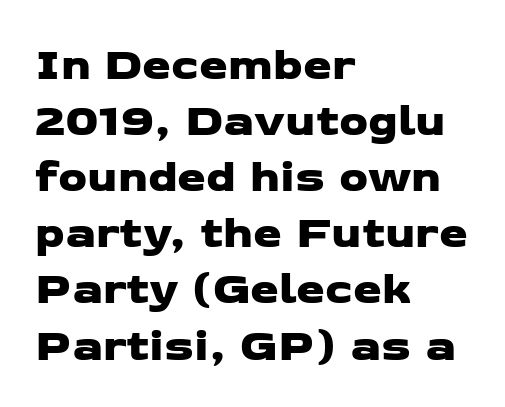
A clean baseline with only descenders dipping below it. The letters carry no serifs — their stems end cleanly without finishing strokes. These lines are rendered in a variable-pitch font. The paragraph shown leans on its left margin. Compared with typical body copy, the letter spacing here is the same.
